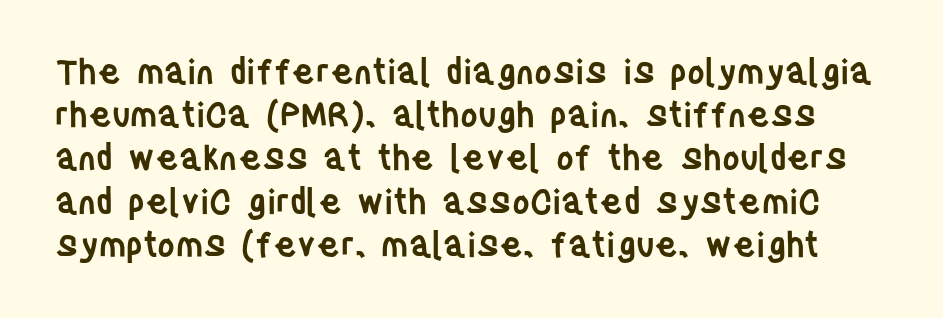
The image shows 34 px semibold, condensed sans-serif type, upright; set normal line spacing (1.27x), normal letter spacing, not underlined; low stroke contrast and a large x-height.
